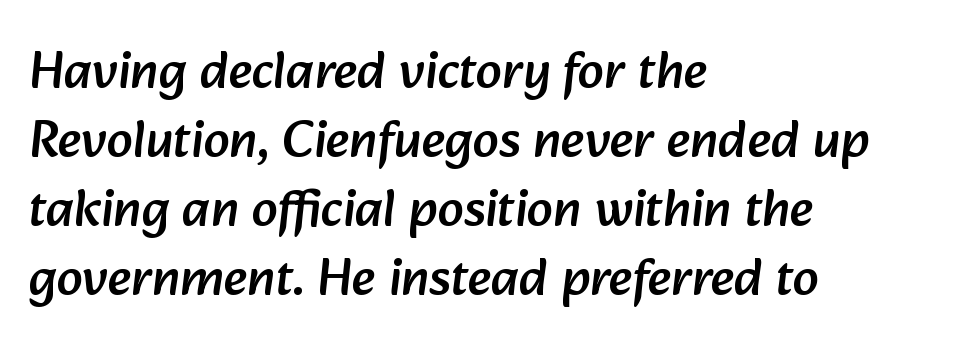
The image shows 53 px sans-serif type; set left-aligned, normal line spacing (1.3x), normal letter spacing, not underlined; low stroke contrast and a medium x-height.
